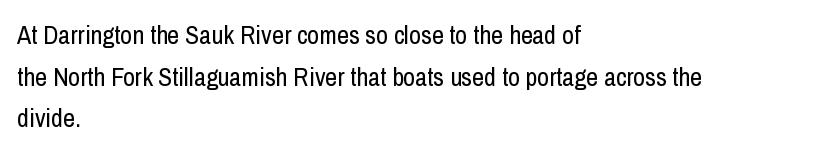
{"italic": "no", "bold": "no", "underline": "no", "align": "left", "line_spacing": "normal", "line_spacing_ratio": 1.6, "letter_spacing": "normal", "letter_spacing_em": 0.0, "glyph_px": 26}
